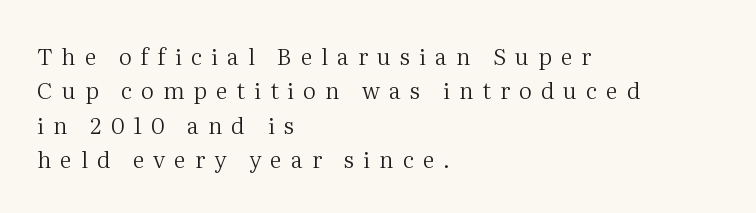
Q: Is the text bold? A: No.
Q: Is the text italic (slanted)? A: No, it is upright.
Q: Is the text underlined? A: No.
Q: How is the paragraph aligned? A: Left-aligned.
Q: Is the spacing between letters normal or unusually wide? A: Unusually wide.
Q: Is the spacing between lines tight, normal or loose? A: Normal.
